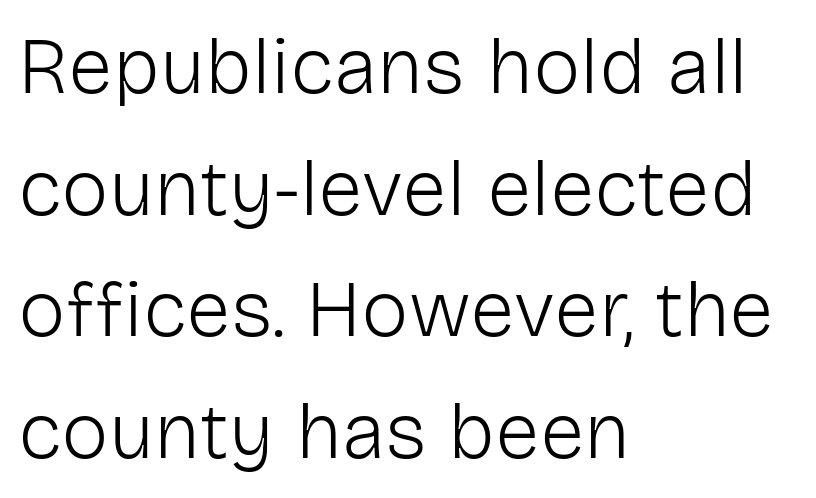
The image shows 80 px light sans-serif type, upright; set left-aligned, normal line spacing (1.52x), normal letter spacing, not underlined; low stroke contrast and a medium x-height.
